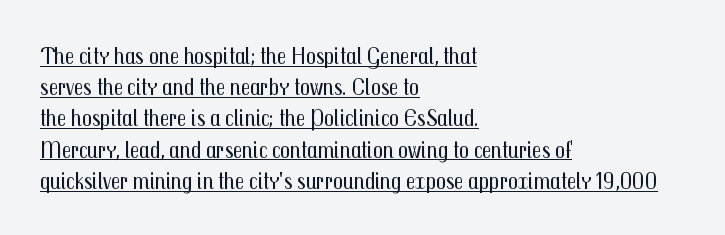
The image shows 24 px text type, upright; set left-aligned, normal line spacing (1.3x), normal letter spacing, underlined.
